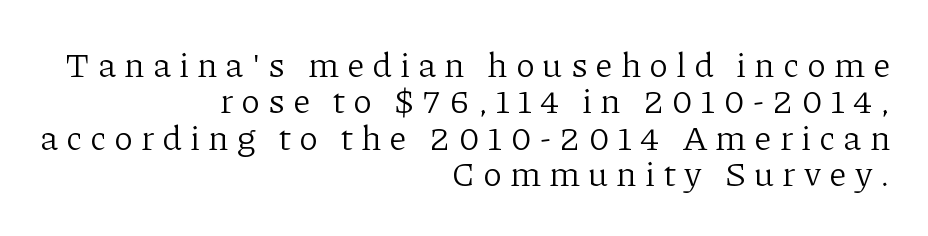
Each line ends at the same right margin while the left side varies. Spacing between characters has been opened up far beyond the box default. The rendering uses natural spacing where letterforms have individual widths. Is the type heavy? It reads as light-to-regular instead. Type style note: has serifs. Letters rest on an invisible, unmarked baseline.
